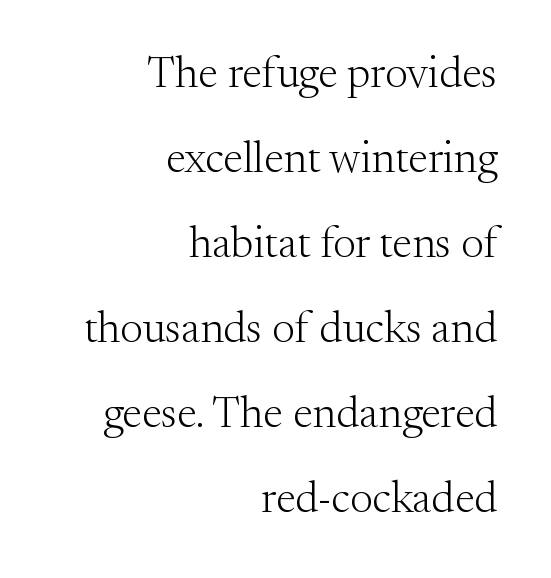
Q: Is the text bold? A: No.
Q: Is the text italic (slanted)? A: No, it is upright.
Q: Is the typeface a serif or a sans-serif typeface? A: Serif.
Q: Is the text underlined? A: No.
Q: How is the paragraph aligned? A: Right-aligned.
Q: Is the spacing between letters normal or unusually wide? A: Normal.
Q: Is the spacing between lines tight, normal or loose? A: Loose.
Q: Width (condensed, normal, or wide)? A: Normal.
Q: Stroke contrast? A: Medium.
Q: x-height? A: Small.
Q: Monospaced? A: No.
